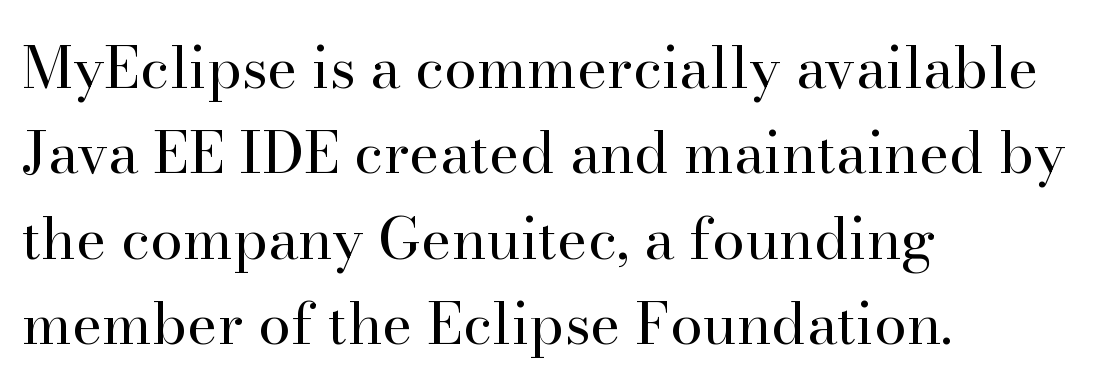
{"serif": "yes", "italic": "no", "bold": "no", "weight": "regular", "width": "normal", "stroke_contrast": "high", "x_height": "small", "monospaced": "no", "underline": "no", "align": "left", "line_spacing": "normal", "line_spacing_ratio": 1.47, "letter_spacing": "normal", "letter_spacing_em": 0.0, "glyph_px": 58}
